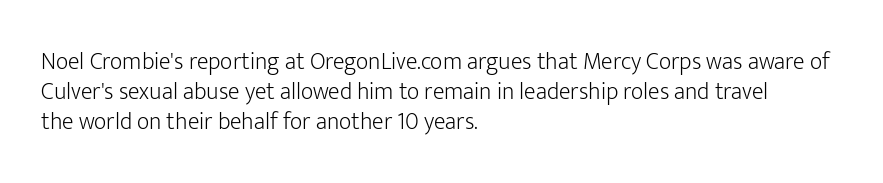
If you drew a line through each stem, it would be perfectly vertical. Tracking value appears to be zero — textbook default spacing. The rag falls on the right side of this text block. The face looks like a standard text weight, possibly lighter. The string is rendered with underlining switched off.
